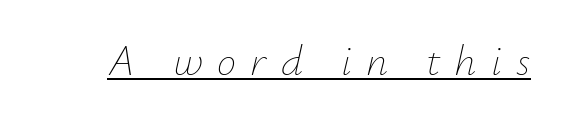
Q: Is the text bold? A: No.
Q: Is the text italic (slanted)? A: Yes, it leans right by about 12 degrees.
Q: Is the text underlined? A: Yes.
Q: Is the spacing between letters normal or unusually wide? A: Unusually wide.
Q: Width (condensed, normal, or wide)? A: Normal.
Q: Stroke contrast? A: Low.
Q: x-height? A: Small.
Q: Monospaced? A: No.
